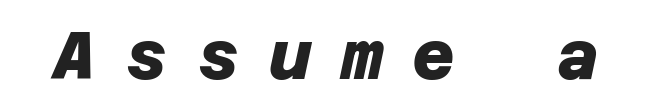
Q: Is the text bold? A: Yes.
Q: Is the typeface a serif or a sans-serif typeface? A: Sans-serif.
Q: Is the text underlined? A: No.
Q: Is the spacing between letters normal or unusually wide? A: Unusually wide.
Q: Width (condensed, normal, or wide)? A: Normal.
Q: Stroke contrast? A: Low.
Q: x-height? A: Large.
